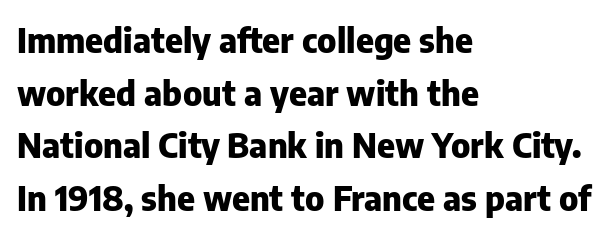
The image shows 34 px heavy sans-serif type, upright; set left-aligned, normal line spacing (1.55x), normal letter spacing, not underlined; low stroke contrast and a medium x-height.
